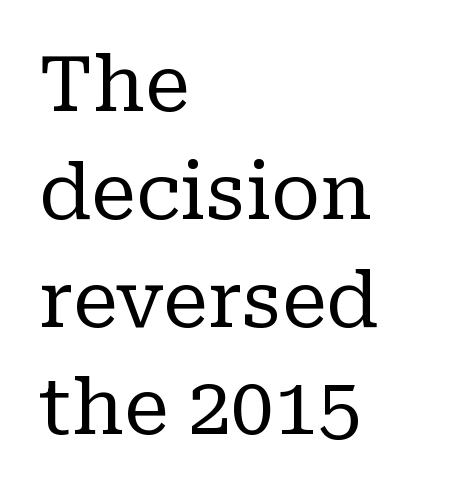
Q: Is the text bold? A: No.
Q: Is the text italic (slanted)? A: No, it is upright.
Q: Is the typeface a serif or a sans-serif typeface? A: Serif.
Q: Is the text underlined? A: No.
Q: How is the paragraph aligned? A: Left-aligned.
Q: Is the spacing between letters normal or unusually wide? A: Normal.
Q: Is the spacing between lines tight, normal or loose? A: Normal.
Q: Width (condensed, normal, or wide)? A: Normal.
Q: Stroke contrast? A: Low.
Q: x-height? A: Medium.
Q: Monospaced? A: No.
